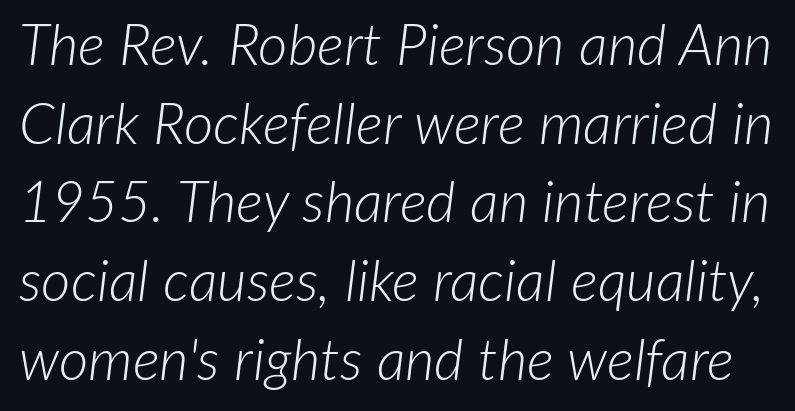
The face used here has a pronounced slope to its letters. Note the varied advance widths — an 'i' is clearly narrower than an 'm'. Each new line begins a customary step beneath the previous one. The baseline area is clear.
